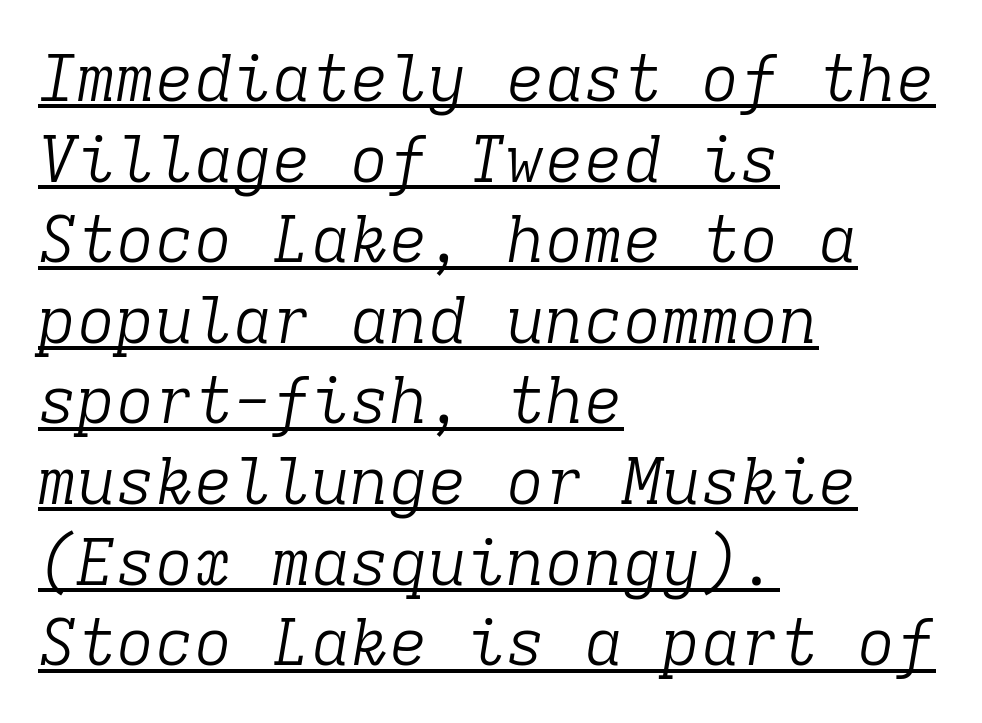
The image shows 65 px light serif type, italic (leaning right), monospaced; set left-aligned, line spacing 1.24x, normal letter spacing, underlined; low stroke contrast and a medium x-height.
